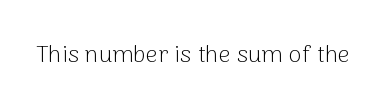
Only glyphs here, with clear space below each row. Notice how the stems are strictly vertical — no italics here. Between one letter and the next there's only the usual sliver of space. Is this a heavy cut? Hardly; it is regular or lighter.
